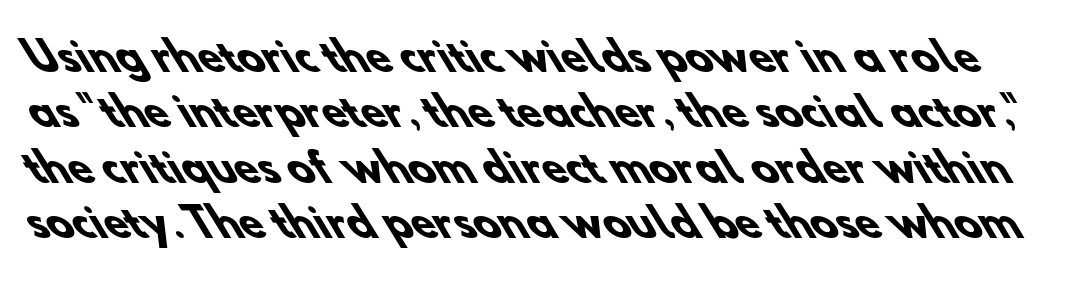
Proportional: the letters do not fall into vertical columns. Whoever set this chose a conventional vertical rhythm. Serif or sans? Sans — the stroke terminals are bare. Each row of text sits above clean, open space. Heft: maximum for text — a bold. Between one letter and the next there's only the usual sliver of space.
